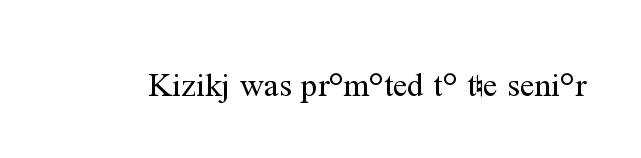
{"serif": "yes", "italic": "no", "bold": "no", "weight": "regular", "width": "normal", "stroke_contrast": "medium", "x_height": "medium", "monospaced": "no", "underline": "no", "letter_spacing": "normal", "letter_spacing_em": 0.0, "glyph_px": 33}
